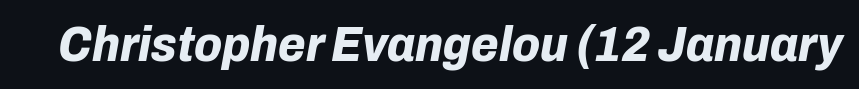
It's the slanting kind of type. Pretty heavy lettering here — definitely bold. Each letter keeps its own natural width here, so spacing adapts to shape. Standard letterfit; no display-style spreading of the glyphs. Letters rest on an invisible, unmarked baseline.
